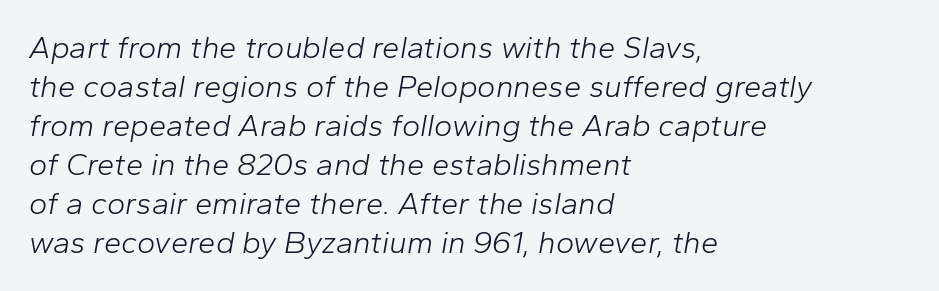
The ragged edge is on the right, which tells us the setting is flush left. Proportional: the letters do not fall into vertical columns. Italic? Definitely — the glyphs are oblique. Caption: standard tracking, unaltered.
